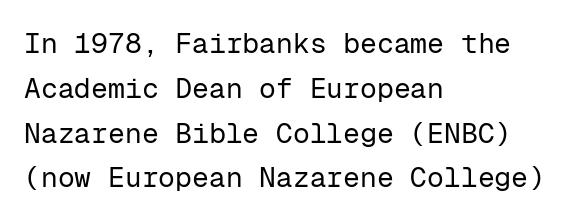
{"serif": "no", "italic": "no", "bold": "no", "weight": "regular", "width": "normal", "stroke_contrast": "low", "x_height": "medium", "monospaced": "yes", "underline": "no", "align": "left", "line_spacing": "normal", "line_spacing_ratio": 1.6, "letter_spacing": "normal", "letter_spacing_em": 0.0, "glyph_px": 28}
